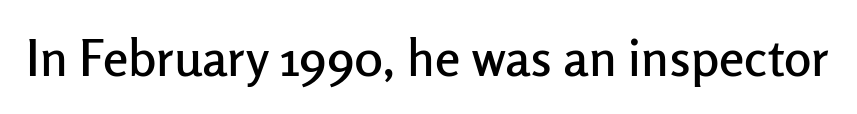
Q: Is the text italic (slanted)? A: No, it is upright.
Q: Is the typeface a serif or a sans-serif typeface? A: Sans-serif.
Q: Is the text underlined? A: No.
Q: Is the spacing between letters normal or unusually wide? A: Normal.
Q: Width (condensed, normal, or wide)? A: Normal.
Q: Stroke contrast? A: Low.
Q: x-height? A: Medium.
Q: Monospaced? A: No.
